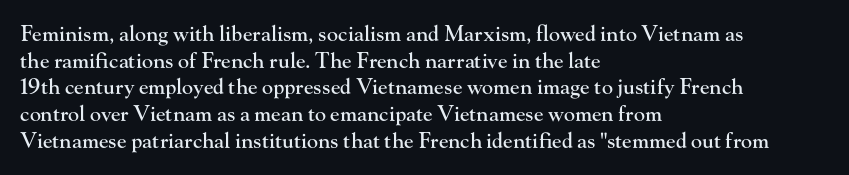
The image shows 21 px text type, upright; set left-aligned, normal line spacing (1.27x), normal letter spacing, not underlined.
